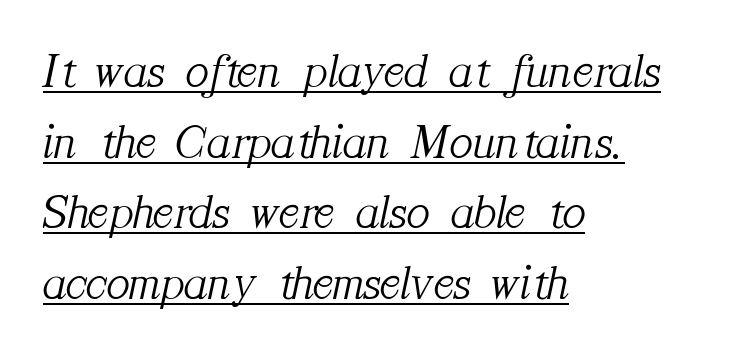
Q: Is the text bold? A: No.
Q: Is the text italic (slanted)? A: Yes, it leans right by about 12 degrees.
Q: Is the typeface a serif or a sans-serif typeface? A: Serif.
Q: Is the text underlined? A: Yes.
Q: How is the paragraph aligned? A: Left-aligned.
Q: Is the spacing between letters normal or unusually wide? A: Normal.
Q: Is the spacing between lines tight, normal or loose? A: Normal.
Q: Width (condensed, normal, or wide)? A: Normal.
Q: Stroke contrast? A: Medium.
Q: x-height? A: Medium.
Q: Monospaced? A: No.
